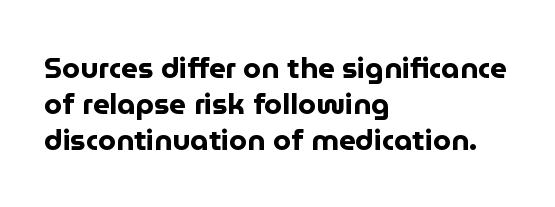
Heavy, bold letterforms. The typography opts for an upright posture over an oblique one. Words float on clear page, feet unadorned. Nope, no serifs anywhere on these letters. The tracking reads as untouched default to a designer's eye.
